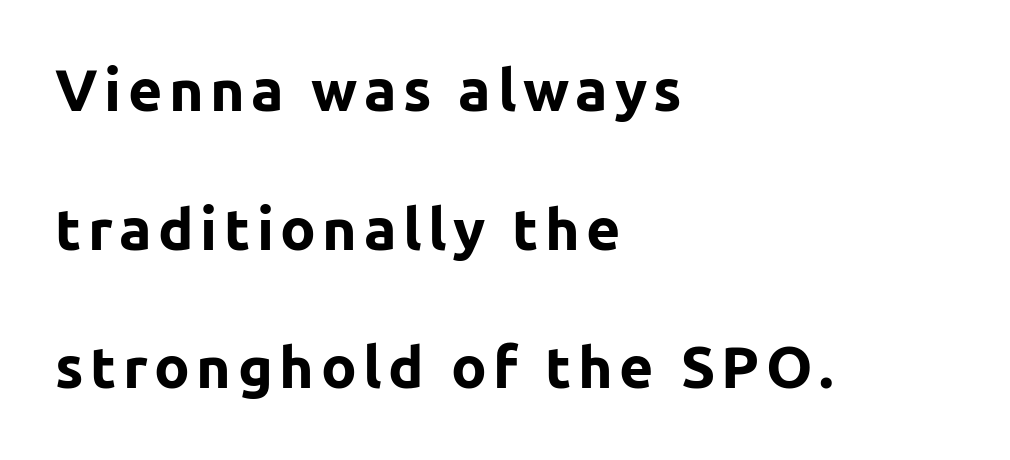
A clean baseline with only descenders dipping below it. Unlike italic type, these characters show no tilt at all. How heavy is the stroke? Heavy — this is a bold. Teacher's note: observe the even left margin — that is flush-left alignment. The designer went with a sans here, leaving each stem footless. Line spacing here is loose.
